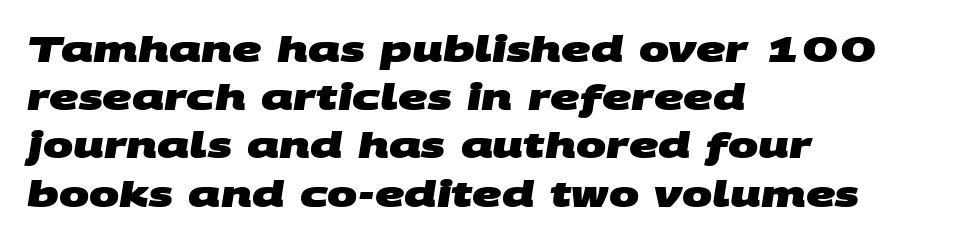
{"serif": "no", "bold": "yes", "weight": "heavy", "width": "wide", "stroke_contrast": "medium", "x_height": "large", "monospaced": "no", "underline": "no", "align": "left", "line_spacing": "normal", "line_spacing_ratio": 1.34, "letter_spacing": "normal", "letter_spacing_em": 0.0, "glyph_px": 36}
